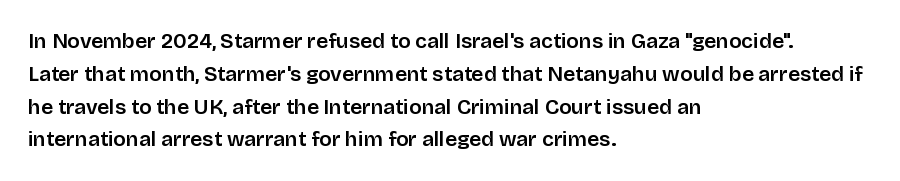
Q: Is the text italic (slanted)? A: No, it is upright.
Q: Is the text underlined? A: No.
Q: How is the paragraph aligned? A: Left-aligned.
Q: Is the spacing between letters normal or unusually wide? A: Normal.
Q: Is the spacing between lines tight, normal or loose? A: Normal.
